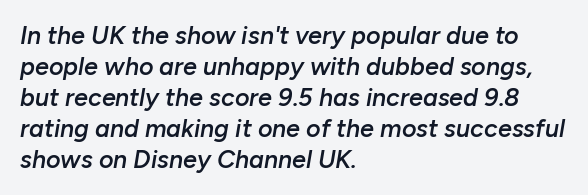
Q: Is the text bold? A: Semi-bold.
Q: Is the text italic (slanted)? A: Yes, it leans right by about 10 degrees.
Q: Is the text underlined? A: No.
Q: How is the paragraph aligned? A: Left-aligned.
Q: Is the spacing between letters normal or unusually wide? A: Normal.
